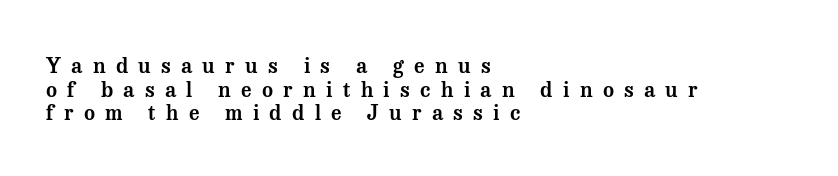
The image shows 21 px text type, upright; set left-aligned, tight line spacing (1.12x), unusually wide letter spacing (+0.49 em), not underlined.
